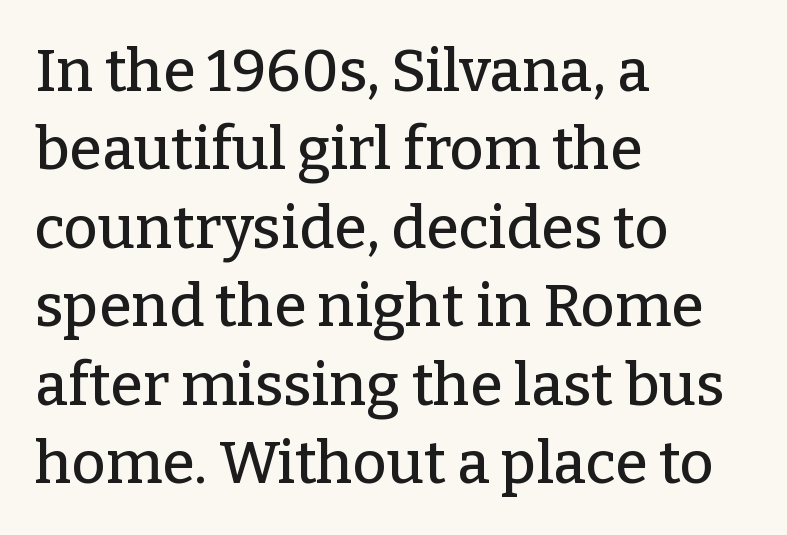
Q: Is the text italic (slanted)? A: No, it is upright.
Q: Is the typeface a serif or a sans-serif typeface? A: Serif.
Q: Is the text underlined? A: No.
Q: How is the paragraph aligned? A: Left-aligned.
Q: Is the spacing between letters normal or unusually wide? A: Normal.
Q: Is the spacing between lines tight, normal or loose? A: Normal.
Q: Width (condensed, normal, or wide)? A: Normal.
Q: Stroke contrast? A: Low.
Q: x-height? A: Medium.
Q: Monospaced? A: No.
